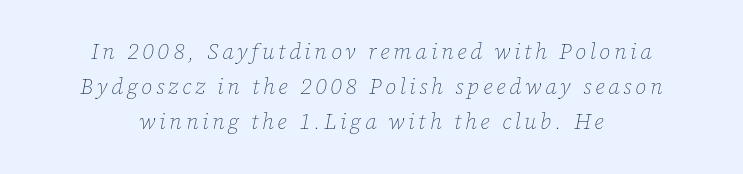
Q: Is the text bold? A: No.
Q: Is the text italic (slanted)? A: Yes, it leans right by about 12 degrees.
Q: Is the text underlined? A: No.
Q: How is the paragraph aligned? A: Centered.
Q: Is the spacing between lines tight, normal or loose? A: Normal.
